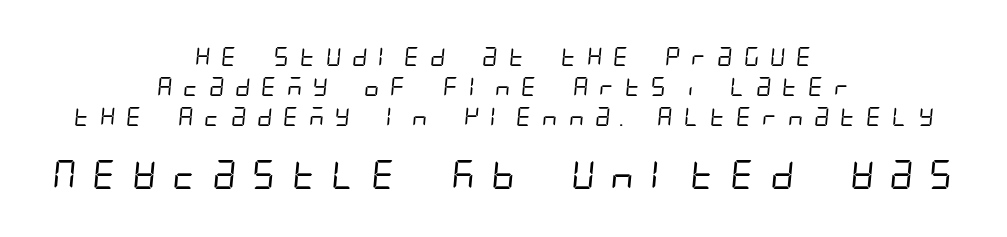
{"serif": "no", "bold": "no", "weight": "regular", "width": "condensed", "stroke_contrast": "low", "x_height": "large", "underline": "no", "align": "center", "line_spacing": "normal", "line_spacing_ratio": 1.58, "letter_spacing": "wide", "letter_spacing_em": 0.43, "larger_block": "second", "size_ratio": 1.53, "glyph_px": 29}
